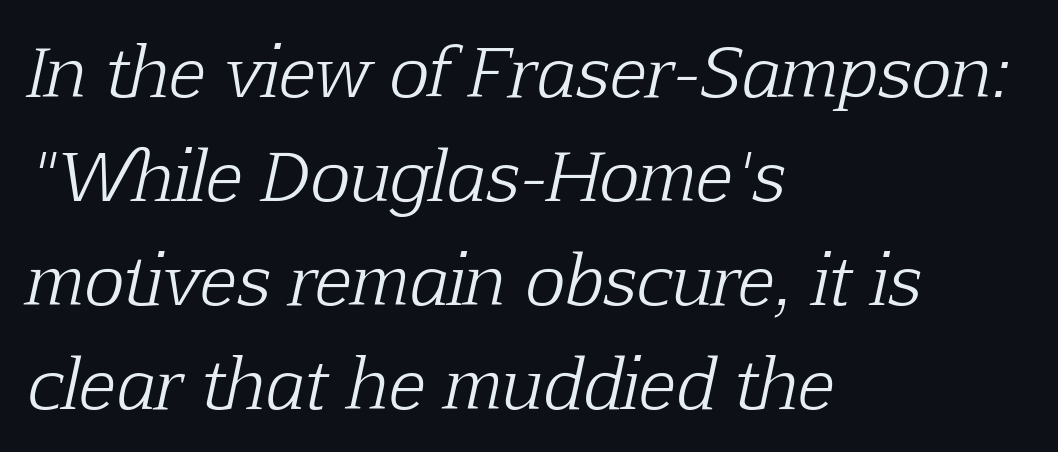
Q: Is the text bold? A: No.
Q: Is the text italic (slanted)? A: Yes, it leans right by about 12 degrees.
Q: Is the typeface a serif or a sans-serif typeface? A: Serif.
Q: Is the text underlined? A: No.
Q: How is the paragraph aligned? A: Left-aligned.
Q: Is the spacing between letters normal or unusually wide? A: Normal.
Q: Is the spacing between lines tight, normal or loose? A: Normal.
Q: Width (condensed, normal, or wide)? A: Normal.
Q: Stroke contrast? A: Low.
Q: x-height? A: Medium.
Q: Monospaced? A: No.
